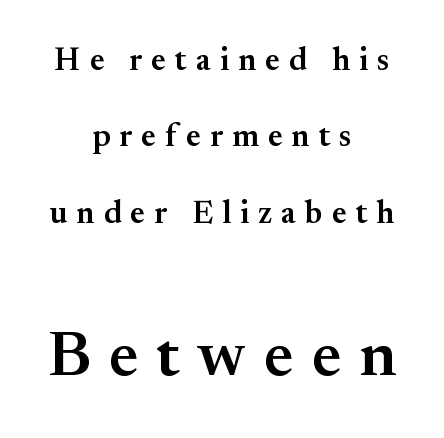
Q: Is the text bold? A: Semi-bold.
Q: Is the text italic (slanted)? A: No, it is upright.
Q: Is the typeface a serif or a sans-serif typeface? A: Serif.
Q: Is the text underlined? A: No.
Q: How is the paragraph aligned? A: Centered.
Q: Is the spacing between letters normal or unusually wide? A: Unusually wide.
Q: Is the spacing between lines tight, normal or loose? A: Loose.
Q: Which block of text is set in a larger size, the first (top) or the second (bottom)? A: The second (bottom) one.
Q: Width (condensed, normal, or wide)? A: Normal.
Q: Stroke contrast? A: Medium.
Q: x-height? A: Small.
Q: Monospaced? A: No.
